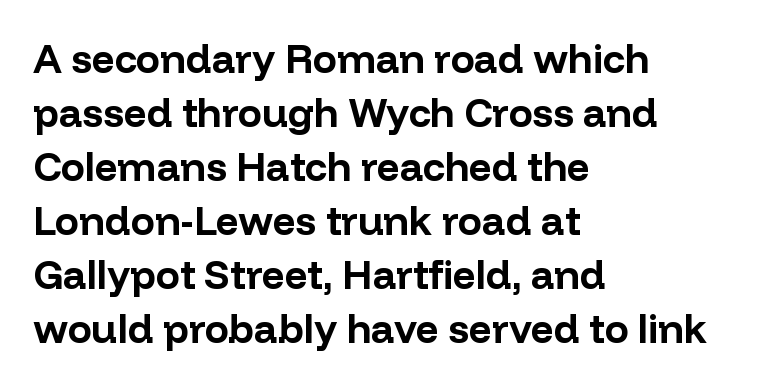
Q: Is the text bold? A: Yes.
Q: Is the text italic (slanted)? A: No, it is upright.
Q: Is the typeface a serif or a sans-serif typeface? A: Sans-serif.
Q: Is the text underlined? A: No.
Q: How is the paragraph aligned? A: Left-aligned.
Q: Is the spacing between letters normal or unusually wide? A: Normal.
Q: Is the spacing between lines tight, normal or loose? A: Normal.
Q: Width (condensed, normal, or wide)? A: Normal.
Q: Stroke contrast? A: Low.
Q: x-height? A: Medium.
Q: Monospaced? A: No.
